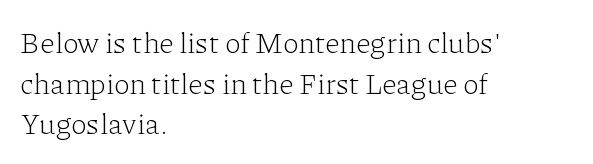
Q: Is the text bold? A: No.
Q: Is the text italic (slanted)? A: No, it is upright.
Q: Is the typeface a serif or a sans-serif typeface? A: Serif.
Q: Is the text underlined? A: No.
Q: How is the paragraph aligned? A: Left-aligned.
Q: Is the spacing between letters normal or unusually wide? A: Normal.
Q: Is the spacing between lines tight, normal or loose? A: Normal.
Q: Width (condensed, normal, or wide)? A: Normal.
Q: Stroke contrast? A: Low.
Q: x-height? A: Medium.
Q: Monospaced? A: No.
